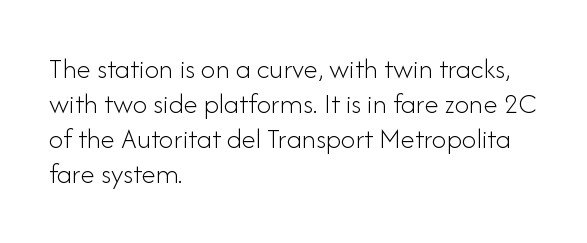
Ascenders rise straight up at ninety degrees. Heaviness? Minimal to ordinary, like unemphasized prose. The space directly below the letters is spotless. In CSS terms this would be text-align: left.
